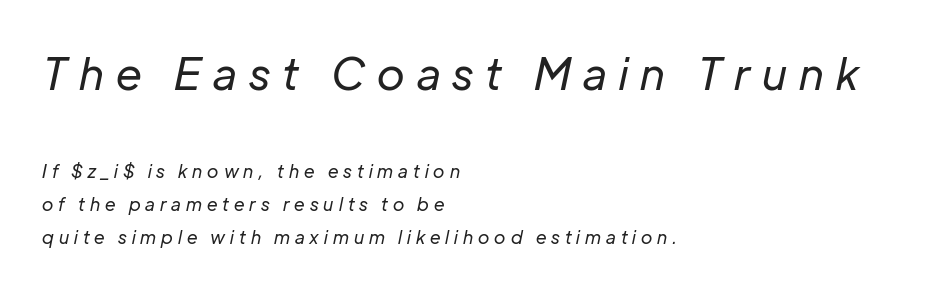
The image shows 44 px regular-weight type, italic (leaning right); set left-aligned, line spacing 1.84x, unusually wide letter spacing (+0.28 em), not underlined; the first (top) block is 2.44x larger; low stroke contrast and a medium x-height.
